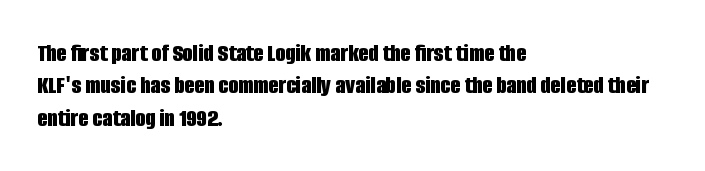
{"italic": "no", "bold": "yes", "underline": "no", "align": "left", "line_spacing": "normal", "line_spacing_ratio": 1.25, "letter_spacing": "normal", "letter_spacing_em": 0.0, "glyph_px": 26}
